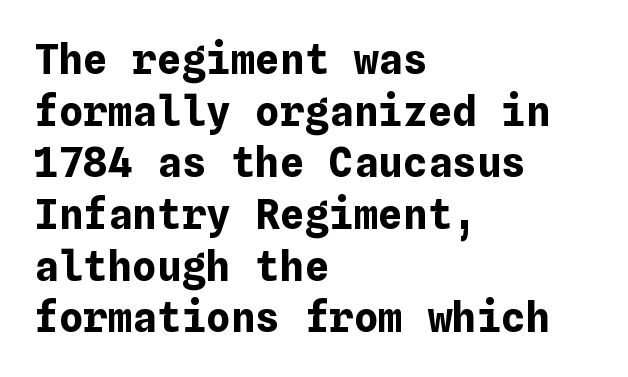
The image shows 41 px bold type, upright; set left-aligned, normal line spacing (1.26x), normal letter spacing, not underlined; low stroke contrast and a medium x-height.
